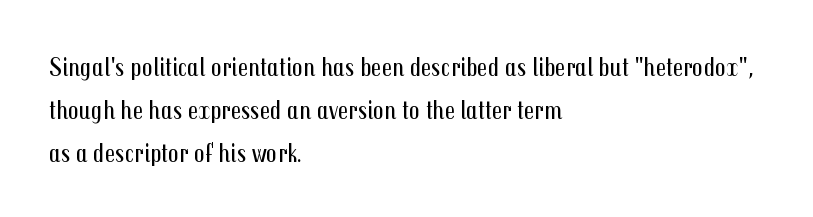
Line beginnings align vertically; line endings do not. Quick note: not italic, upright. No chunkiness to these letters — they're not bold. Default kerning and tracking; the words read as compact shapes.
